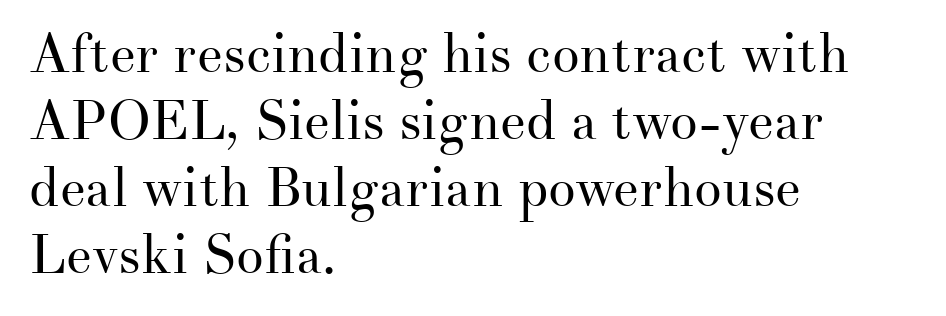
Q: Is the text bold? A: No.
Q: Is the text italic (slanted)? A: No, it is upright.
Q: Is the typeface a serif or a sans-serif typeface? A: Serif.
Q: Is the text underlined? A: No.
Q: How is the paragraph aligned? A: Left-aligned.
Q: Is the spacing between letters normal or unusually wide? A: Normal.
Q: Width (condensed, normal, or wide)? A: Normal.
Q: Stroke contrast? A: Medium.
Q: x-height? A: Small.
Q: Monospaced? A: No.
